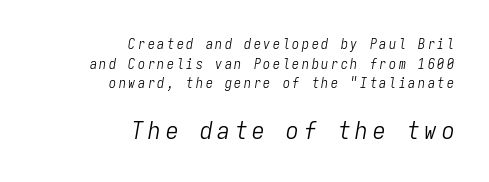
The image shows 25 px text type, italic (leaning right); set right-aligned, normal line spacing (1.4x), not underlined; the second (bottom) block is 1.79x larger.
